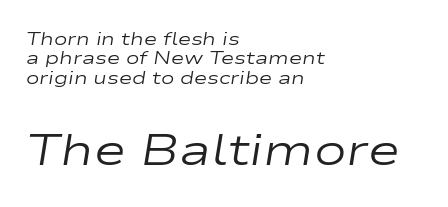
{"italic": "yes", "lean": "right", "slant_degrees": 9, "bold": "no", "weight": "regular", "width": "wide", "stroke_contrast": "low", "x_height": "medium", "monospaced": "no", "underline": "no", "align": "left", "line_spacing": "tight", "line_spacing_ratio": 1.08, "letter_spacing": "normal", "letter_spacing_em": 0.0, "larger_block": "second", "size_ratio": 2.44, "glyph_px": 44}
